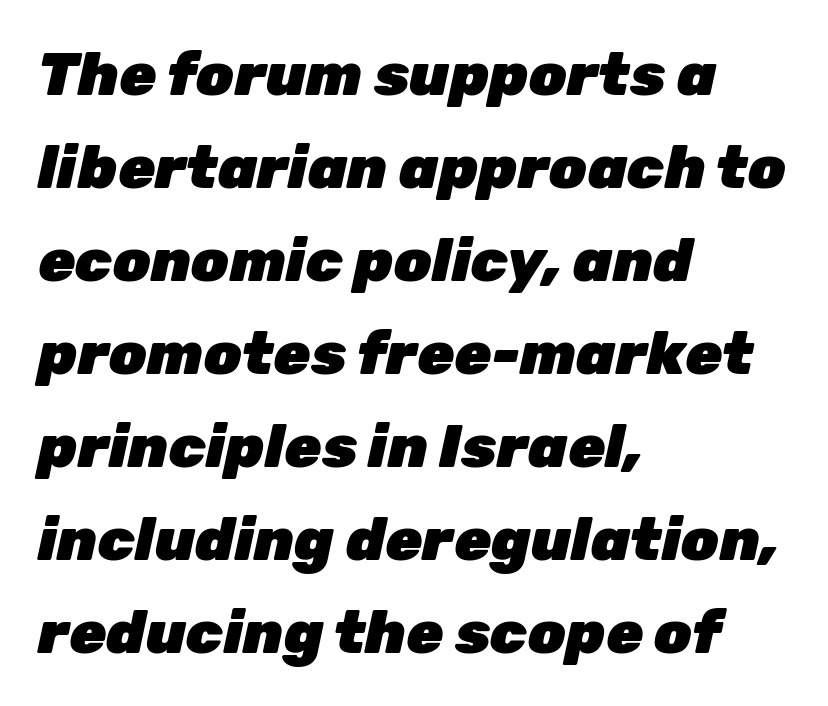
{"italic": "yes", "lean": "right", "slant_degrees": 12, "bold": "yes", "weight": "heavy", "width": "normal", "stroke_contrast": "low", "x_height": "medium", "monospaced": "no", "underline": "no", "align": "left", "line_spacing": "normal", "line_spacing_ratio": 1.55, "letter_spacing": "normal", "letter_spacing_em": 0.0, "glyph_px": 60}
